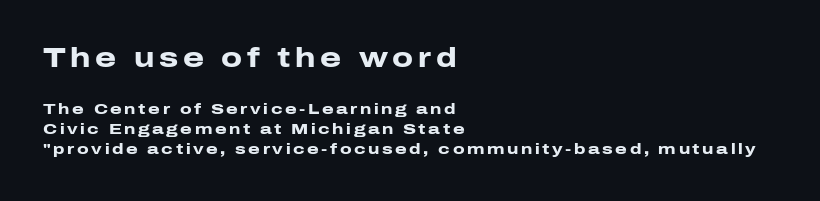
Q: Is the text bold? A: Yes.
Q: Is the text italic (slanted)? A: No, it is upright.
Q: Is the text underlined? A: No.
Q: How is the paragraph aligned? A: Left-aligned.
Q: Is the spacing between lines tight, normal or loose? A: Normal.
Q: Which block of text is set in a larger size, the first (top) or the second (bottom)? A: The first (top) one.
